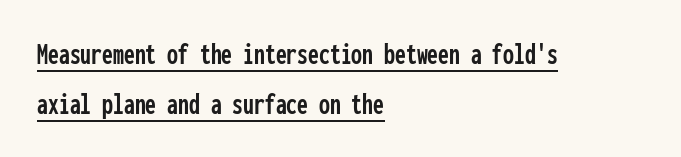
Tall strokes in this sample are plumb rather than angled. The rows are spaced the way most documents space them. The letters march in equal steps, a hallmark of fixed-pitch type. Underlined type. The ragged edge is on the right, which tells us the setting is flush left. Observe the ordinary spacing: letters are neighbours, not strangers.
